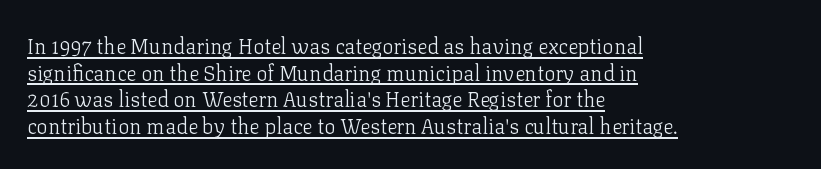
Is the letter spacing exaggerated? No — it looks like the ordinary default. This sample uses an upright cut, with every glyph sitting square on the baseline. Notice how descenders clear the ascenders below comfortably — that's standard leading. Layout note: lines flush left.
